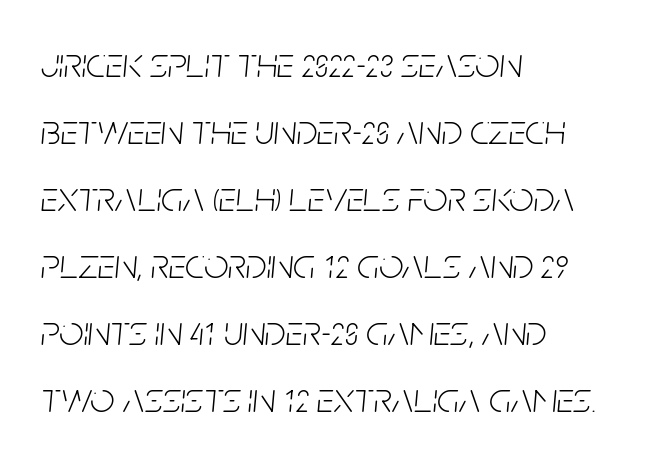
The image shows 43 px light, condensed type, italic (leaning right); set left-aligned, normal line spacing (1.56x), normal letter spacing, not underlined; low stroke contrast and a large x-height.
